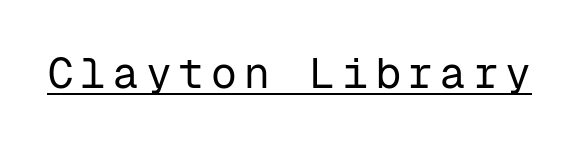
Fixed-width glyphs throughout — classic coding-font behaviour. Posture: upright roman. Caption: lettering with a line underneath. Is this a sans? Yes — the strokes have no serifs. Ink coverage per letter is moderate at most.
